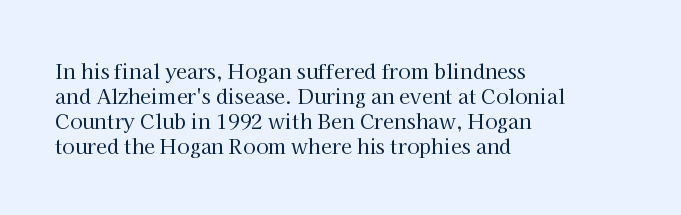
The image shows 20 px text type, upright; set left-aligned, normal line spacing (1.25x), normal letter spacing, not underlined.
